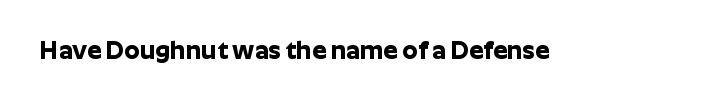
{"italic": "no", "bold": "yes", "underline": "no", "letter_spacing": "normal", "letter_spacing_em": 0.0, "glyph_px": 25}
